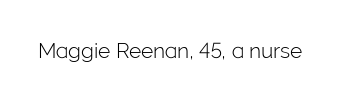
The image shows 21 px text type, upright; set normal letter spacing, not underlined.
